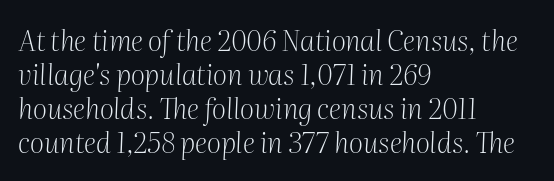
{"serif": "yes", "italic": "yes", "lean": "right", "slant_degrees": 2, "bold": "no", "weight": "light", "width": "normal", "stroke_contrast": "medium", "x_height": "medium", "monospaced": "no", "underline": "no", "align": "left", "line_spacing_ratio": 1.22, "letter_spacing": "normal", "letter_spacing_em": 0.0, "glyph_px": 28}
